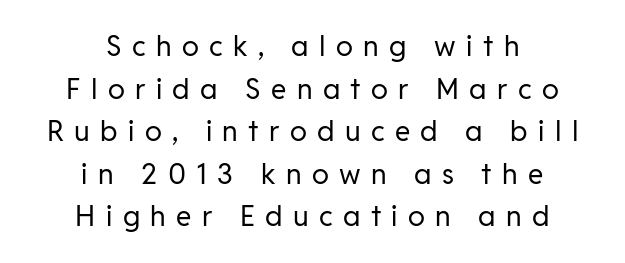
Q: Is the text bold? A: No.
Q: Is the text italic (slanted)? A: No, it is upright.
Q: Is the typeface a serif or a sans-serif typeface? A: Sans-serif.
Q: Is the text underlined? A: No.
Q: How is the paragraph aligned? A: Centered.
Q: Is the spacing between letters normal or unusually wide? A: Unusually wide.
Q: Is the spacing between lines tight, normal or loose? A: Normal.
Q: Width (condensed, normal, or wide)? A: Normal.
Q: Stroke contrast? A: Low.
Q: x-height? A: Medium.
Q: Monospaced? A: No.
